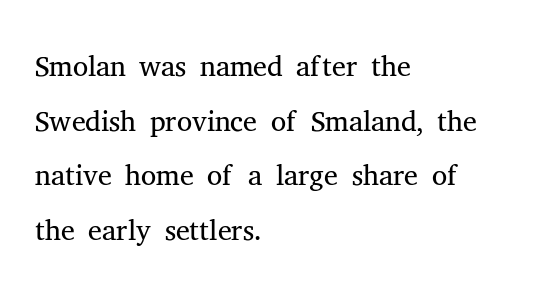
{"serif": "yes", "italic": "no", "bold": "no", "weight": "light", "width": "normal", "stroke_contrast": "medium", "x_height": "medium", "monospaced": "no", "underline": "no", "align": "left", "line_spacing": "normal", "line_spacing_ratio": 1.27, "letter_spacing": "normal", "letter_spacing_em": 0.0, "glyph_px": 43}
